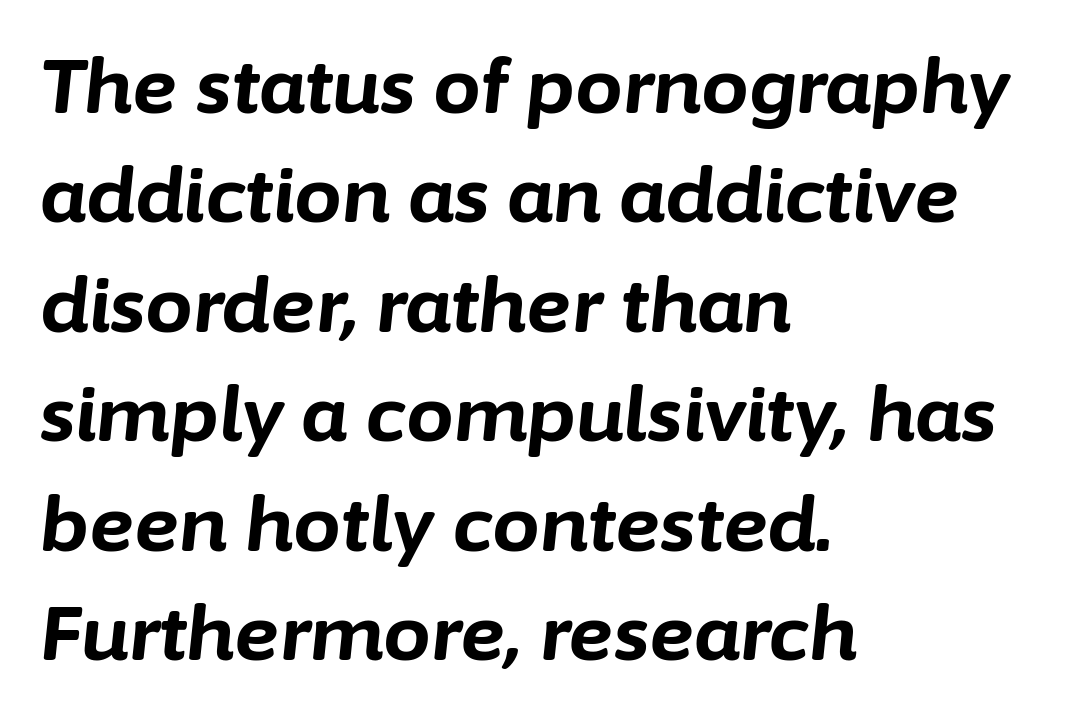
This is heavy type, rendered in bold. The foot of each line stays bare and open. Here the designer chose a conventional face with non-uniform glyph widths. Horizontal alignment here is leftward, the default for most running prose.
